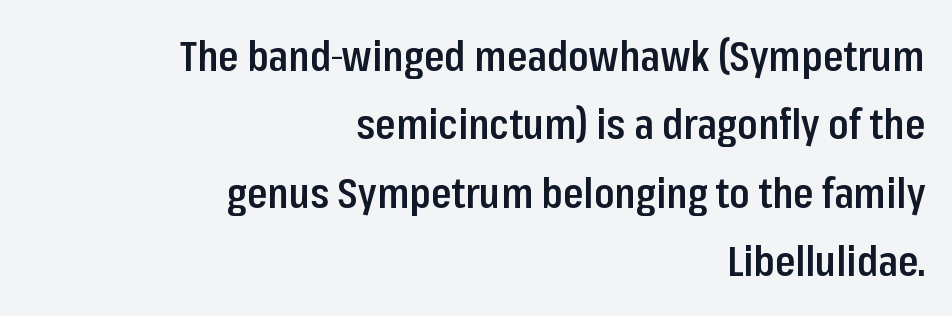
Unmarked baselines from the first word to the last. Quick note: interline space is typical. What kind of face is this? One without serifs — a sans. The letters stand straight up with perfectly vertical stems. Each line ends at the same right margin while the left side varies. The letters are semibold — heavier than regular but short of a full bold.
